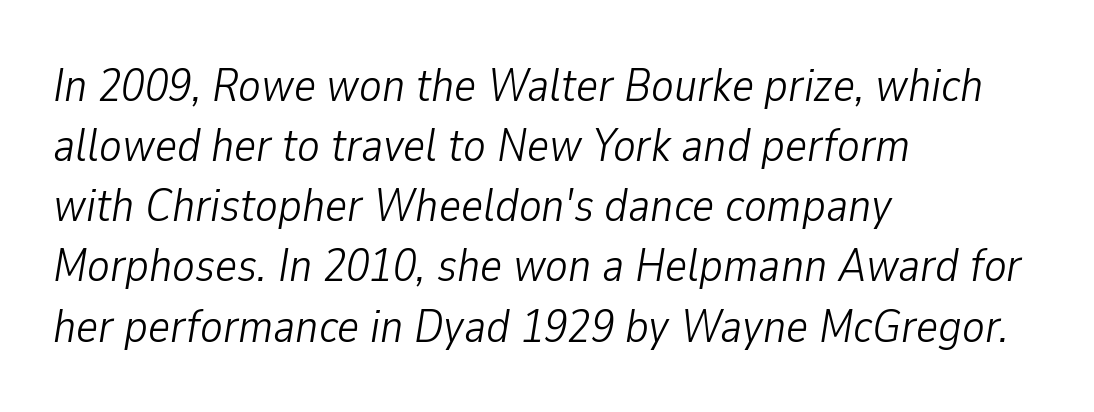
Q: Is the text bold? A: No.
Q: Is the text italic (slanted)? A: Yes, it leans right by about 9 degrees.
Q: Is the text underlined? A: No.
Q: How is the paragraph aligned? A: Left-aligned.
Q: Is the spacing between letters normal or unusually wide? A: Normal.
Q: Is the spacing between lines tight, normal or loose? A: Normal.
Q: Width (condensed, normal, or wide)? A: Condensed.
Q: Stroke contrast? A: Low.
Q: x-height? A: Medium.
Q: Monospaced? A: No.
